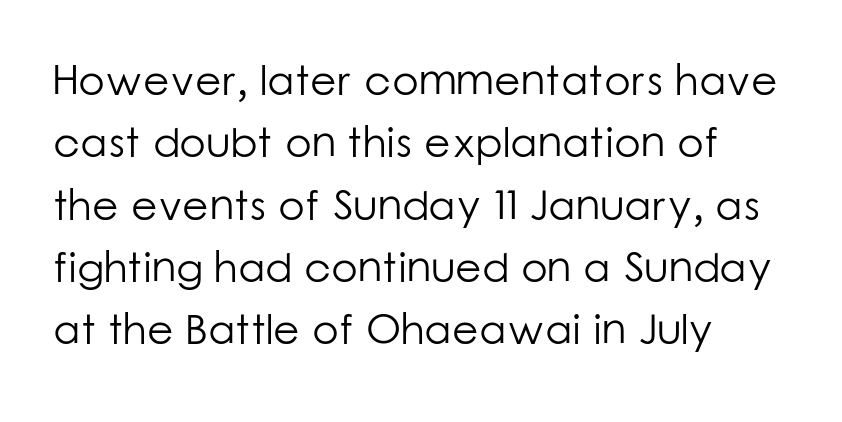
{"serif": "no", "italic": "no", "bold": "no", "weight": "light", "width": "normal", "stroke_contrast": "low", "x_height": "medium", "monospaced": "no", "underline": "no", "align": "left", "line_spacing": "normal", "line_spacing_ratio": 1.45, "letter_spacing": "normal", "letter_spacing_em": 0.0, "glyph_px": 43}
